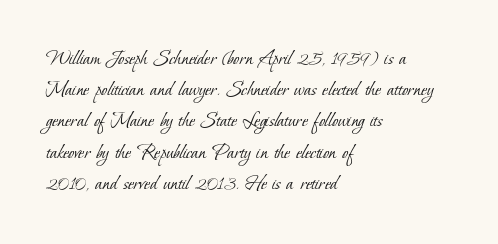
Q: Is the text bold? A: No.
Q: Is the text underlined? A: No.
Q: How is the paragraph aligned? A: Left-aligned.
Q: Is the spacing between letters normal or unusually wide? A: Normal.
Q: Is the spacing between lines tight, normal or loose? A: Normal.
